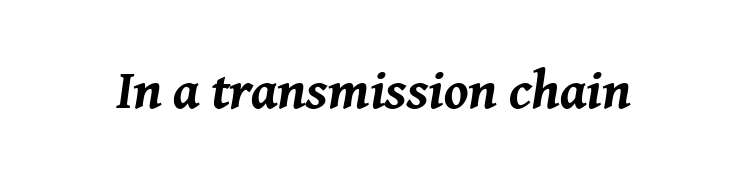
Italic? Definitely — the glyphs are oblique. The strip under each line holds only bare page. What stands out about the letter spacing? Nothing — it is the standard amount. This sample has the flowing, uneven cadence of proportional lettering.
